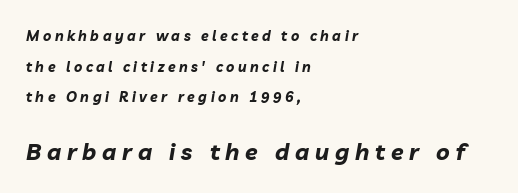
The image shows 23 px bold type, italic (leaning right); set left-aligned, loose line spacing (2.19x), unusually wide letter spacing (+0.25 em), not underlined; the second (bottom) block is 1.64x larger.
